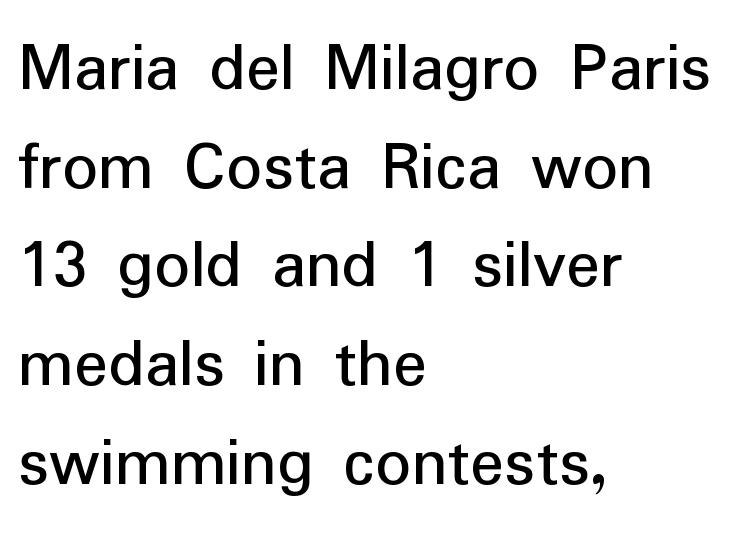
{"serif": "no", "italic": "no", "bold": "no", "weight": "regular", "width": "normal", "stroke_contrast": "low", "x_height": "medium", "monospaced": "no", "underline": "no", "align": "left", "line_spacing": "normal", "line_spacing_ratio": 1.39, "letter_spacing": "normal", "letter_spacing_em": 0.0, "glyph_px": 71}
